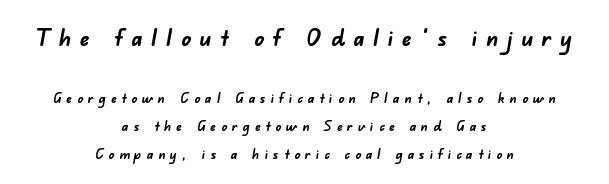
Q: Is the text bold? A: Yes.
Q: Is the text underlined? A: No.
Q: How is the paragraph aligned? A: Centered.
Q: Is the spacing between letters normal or unusually wide? A: Unusually wide.
Q: Is the spacing between lines tight, normal or loose? A: Loose.
Q: Which block of text is set in a larger size, the first (top) or the second (bottom)? A: The first (top) one.
